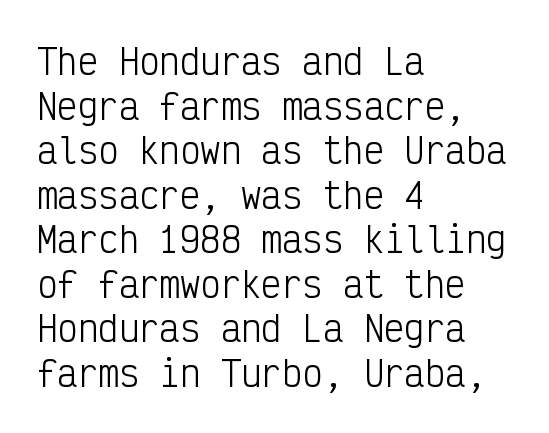
Q: Is the text bold? A: No.
Q: Is the text italic (slanted)? A: No, it is upright.
Q: Is the typeface a serif or a sans-serif typeface? A: Sans-serif.
Q: Is the text underlined? A: No.
Q: How is the paragraph aligned? A: Left-aligned.
Q: Is the spacing between letters normal or unusually wide? A: Normal.
Q: Is the spacing between lines tight, normal or loose? A: Normal.
Q: Width (condensed, normal, or wide)? A: Condensed.
Q: Stroke contrast? A: Low.
Q: x-height? A: Medium.
Q: Monospaced? A: Yes.
